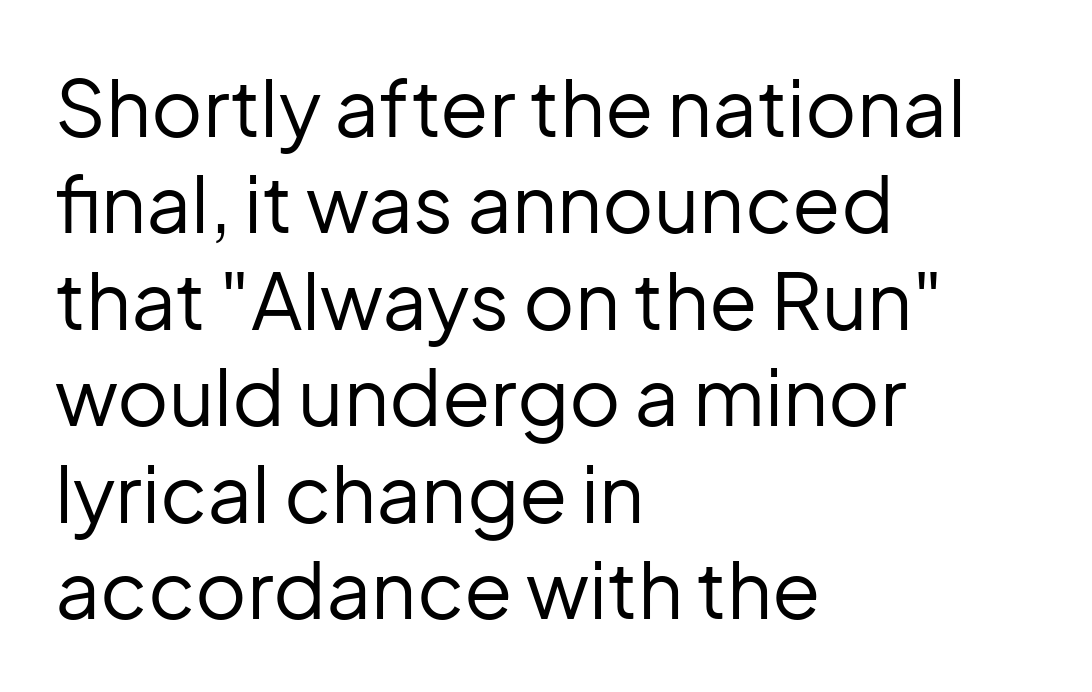
Q: Is the text bold? A: No.
Q: Is the text italic (slanted)? A: No, it is upright.
Q: Is the typeface a serif or a sans-serif typeface? A: Sans-serif.
Q: Is the text underlined? A: No.
Q: How is the paragraph aligned? A: Left-aligned.
Q: Is the spacing between letters normal or unusually wide? A: Normal.
Q: Width (condensed, normal, or wide)? A: Normal.
Q: Stroke contrast? A: Low.
Q: x-height? A: Medium.
Q: Monospaced? A: No.
